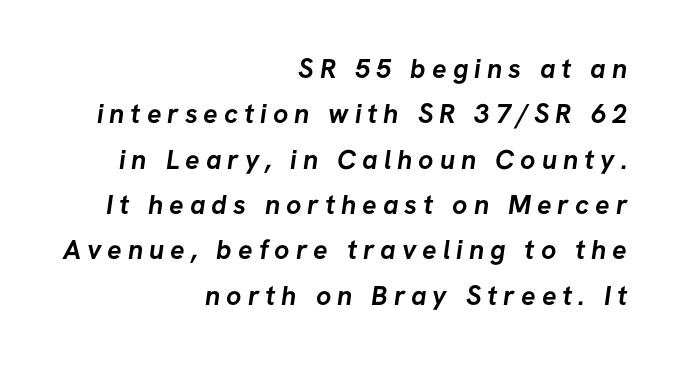
If you measured baseline to baseline, you'd find a middling distance. Descender tails drop into unmarked territory. The letters are bold, with thick, heavy strokes. Each line ends at the same right margin while the left side varies. Each word looks stretched out because of the extra space between its letters.
